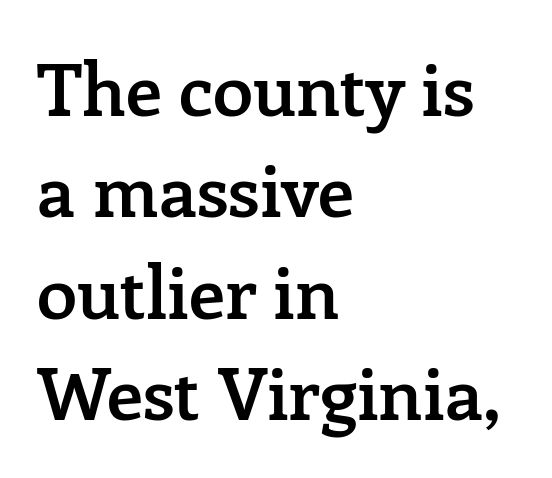
{"serif": "yes", "italic": "no", "bold": "semi", "weight": "semibold", "width": "normal", "stroke_contrast": "low", "x_height": "medium", "monospaced": "no", "underline": "no", "align": "left", "line_spacing": "normal", "line_spacing_ratio": 1.39, "letter_spacing": "normal", "letter_spacing_em": 0.0, "glyph_px": 73}
